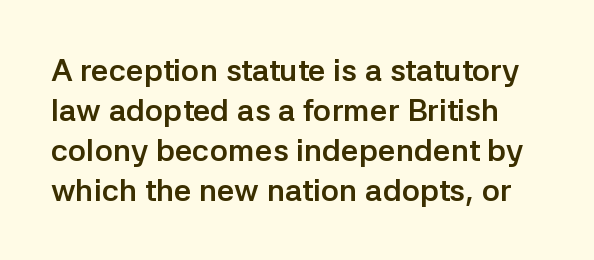
Inter-character spacing is left at the font's built-in metrics. Upright lettering throughout. Type style note: lacks serifs. The space directly below the letters is spotless. Heft: maximum for text — a bold.
